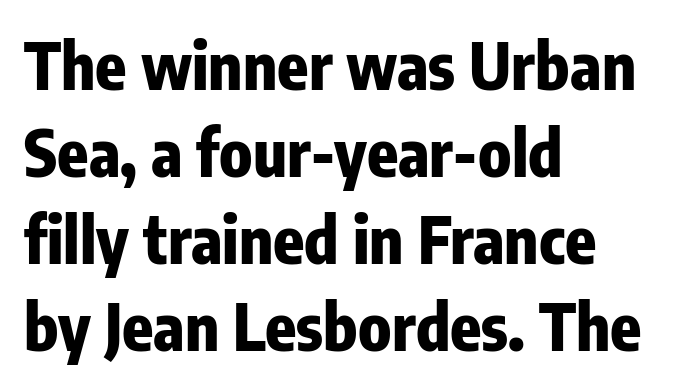
Chunky letters — that's bold for sure. Leading: standard. Serif or sans? Sans — the stroke terminals are bare. Character widths vary here, with narrow letters taking less room than wide ones.
